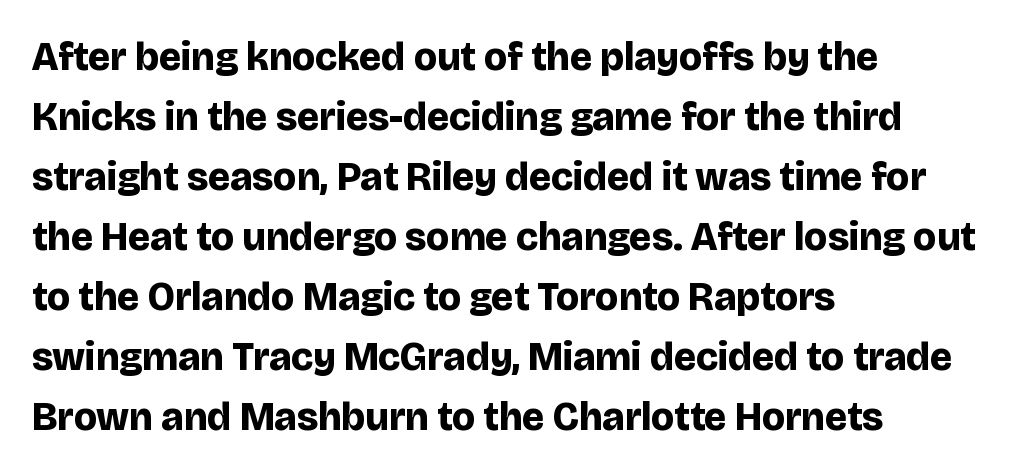
The image shows 40 px bold sans-serif type, upright; set left-aligned, normal line spacing (1.5x), normal letter spacing, not underlined; low stroke contrast and a large x-height.
